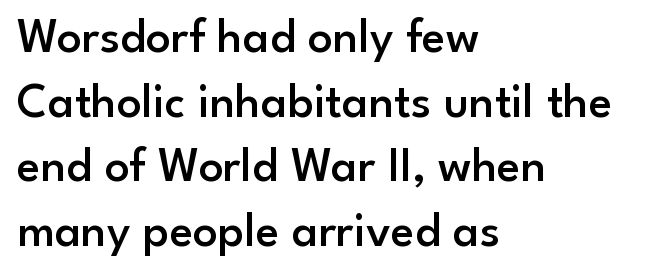
Q: Is the text bold? A: Semi-bold.
Q: Is the text italic (slanted)? A: No, it is upright.
Q: Is the typeface a serif or a sans-serif typeface? A: Sans-serif.
Q: Is the text underlined? A: No.
Q: How is the paragraph aligned? A: Left-aligned.
Q: Is the spacing between letters normal or unusually wide? A: Normal.
Q: Is the spacing between lines tight, normal or loose? A: Normal.
Q: Width (condensed, normal, or wide)? A: Normal.
Q: Stroke contrast? A: Low.
Q: x-height? A: Small.
Q: Monospaced? A: No.
